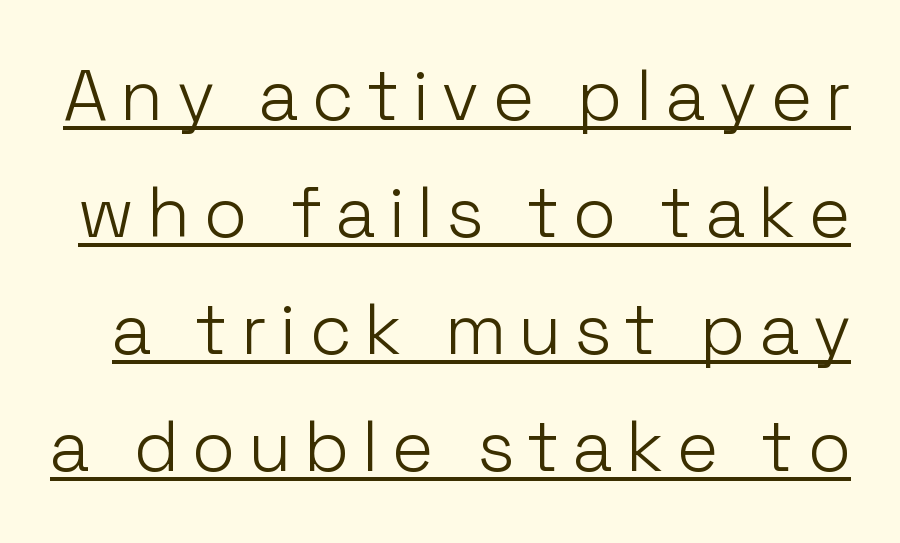
Q: Is the text bold? A: No.
Q: Is the text italic (slanted)? A: No, it is upright.
Q: Is the typeface a serif or a sans-serif typeface? A: Sans-serif.
Q: Is the text underlined? A: Yes.
Q: Is the spacing between letters normal or unusually wide? A: Unusually wide.
Q: Is the spacing between lines tight, normal or loose? A: Normal.
Q: Width (condensed, normal, or wide)? A: Normal.
Q: Stroke contrast? A: Low.
Q: x-height? A: Medium.
Q: Monospaced? A: No.
